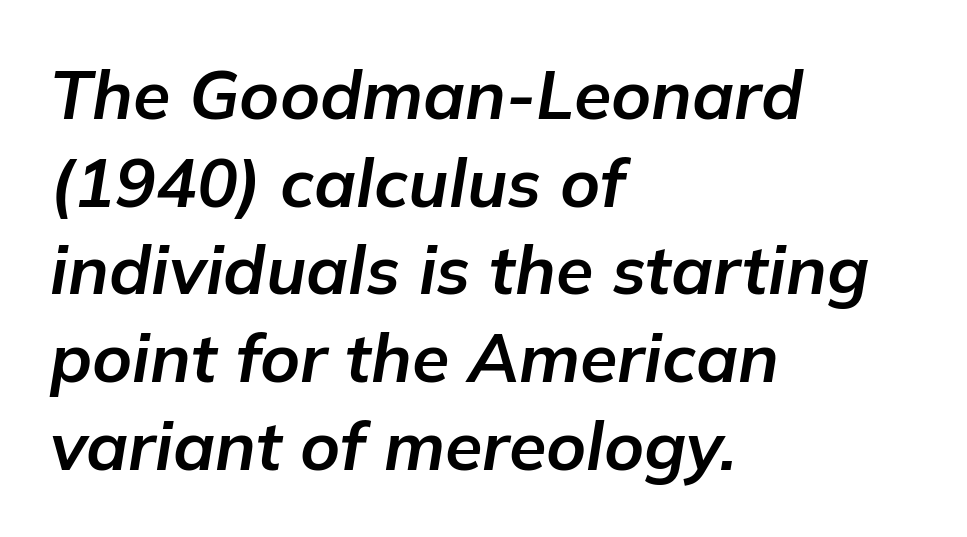
Q: Is the text bold? A: Yes.
Q: Is the text italic (slanted)? A: Yes, it leans right by about 9 degrees.
Q: Is the text underlined? A: No.
Q: How is the paragraph aligned? A: Left-aligned.
Q: Is the spacing between letters normal or unusually wide? A: Normal.
Q: Is the spacing between lines tight, normal or loose? A: Normal.
Q: Width (condensed, normal, or wide)? A: Normal.
Q: Stroke contrast? A: Low.
Q: x-height? A: Medium.
Q: Monospaced? A: No.
